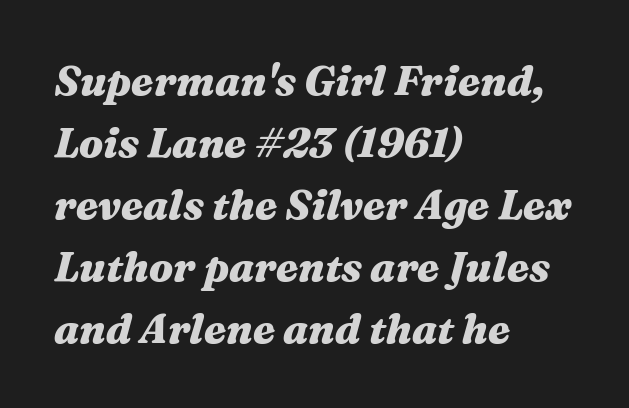
The face used here has the dense, thick strokes of a bold. Leftover space on each line is placed entirely after the last word. The passage shown is typed in a proportional face where columns would drift. The tracking reads as untouched default to a designer's eye.
